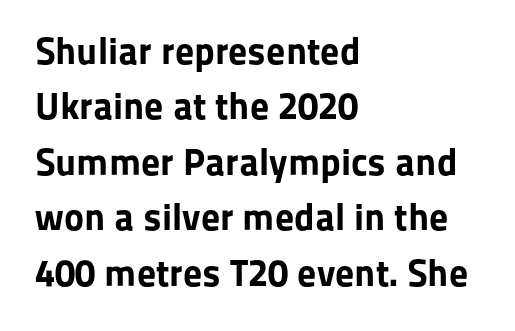
The image shows 38 px bold sans-serif type, upright; set left-aligned, normal line spacing (1.46x), normal letter spacing, not underlined; low stroke contrast and a medium x-height.
